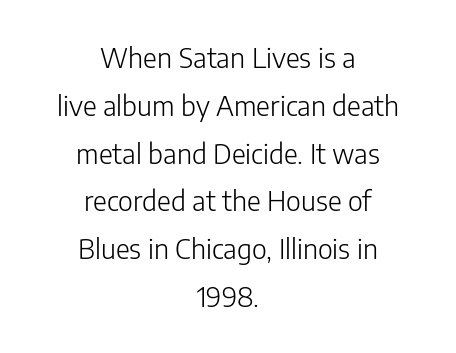
The image shows 27 px text type, upright; set centered, line spacing 1.77x, normal letter spacing, not underlined.
